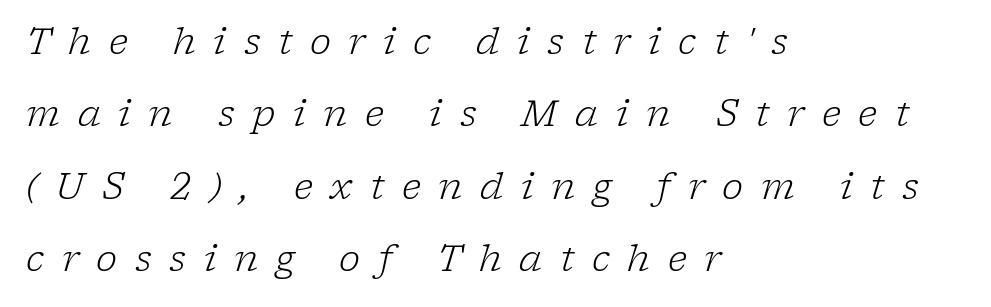
{"serif": "yes", "italic": "yes", "lean": "right", "slant_degrees": 17, "bold": "no", "weight": "light", "width": "normal", "stroke_contrast": "low", "x_height": "medium", "monospaced": "no", "underline": "no", "align": "left", "line_spacing": "loose", "line_spacing_ratio": 2.01, "letter_spacing": "wide", "letter_spacing_em": 0.49, "glyph_px": 36}
